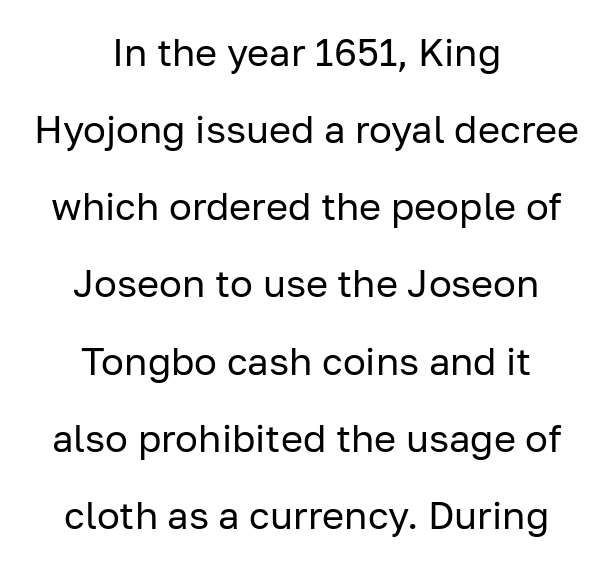
Tracking here is standard; glyphs follow each other at the usual distance. Think of a printed novel: that variable character pitch is what you see here. Style check: upright. Counters stay open thanks to moderate or lighter strokes. The paragraph has two soft edges and a firm central axis. Reading down the column, the eye jumps a long way to each next line.
